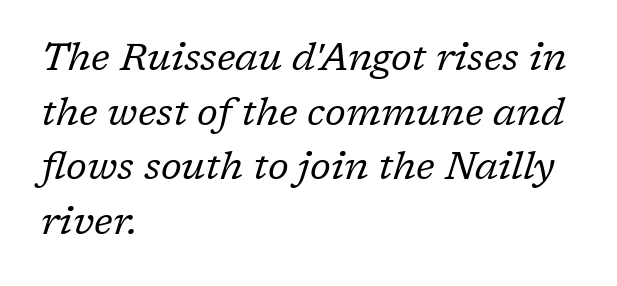
{"serif": "yes", "italic": "yes", "lean": "right", "slant_degrees": 17, "bold": "no", "weight": "regular", "width": "normal", "stroke_contrast": "low", "x_height": "medium", "monospaced": "no", "underline": "no", "align": "left", "line_spacing": "normal", "line_spacing_ratio": 1.4, "letter_spacing": "normal", "letter_spacing_em": 0.0, "glyph_px": 39}
